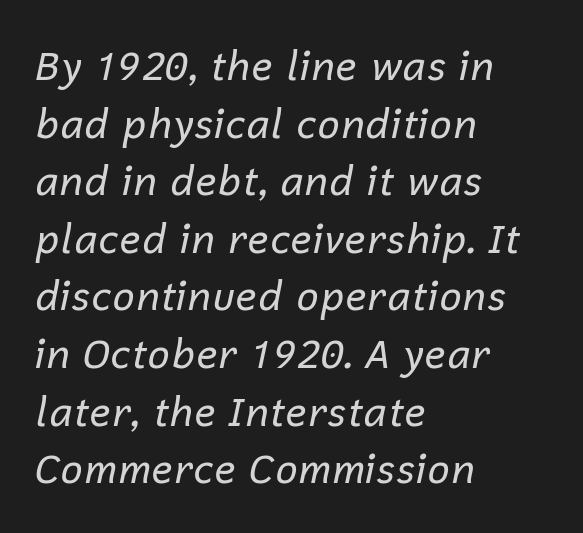
Q: Is the text bold? A: No.
Q: Is the text italic (slanted)? A: Yes, it leans right by about 12 degrees.
Q: Is the text underlined? A: No.
Q: How is the paragraph aligned? A: Left-aligned.
Q: Is the spacing between letters normal or unusually wide? A: Normal.
Q: Is the spacing between lines tight, normal or loose? A: Normal.
Q: Width (condensed, normal, or wide)? A: Normal.
Q: Stroke contrast? A: Low.
Q: x-height? A: Medium.
Q: Monospaced? A: No.
